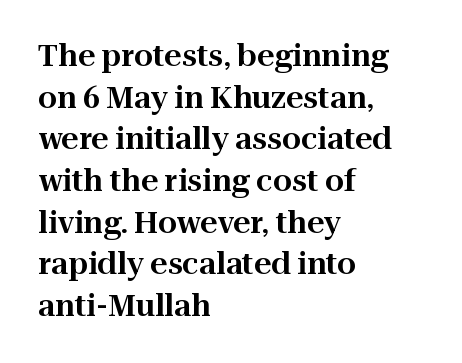
{"serif": "yes", "italic": "no", "width": "normal", "stroke_contrast": "high", "x_height": "medium", "monospaced": "no", "underline": "no", "align": "left", "line_spacing": "normal", "line_spacing_ratio": 1.39, "letter_spacing": "normal", "letter_spacing_em": 0.0, "glyph_px": 30}
